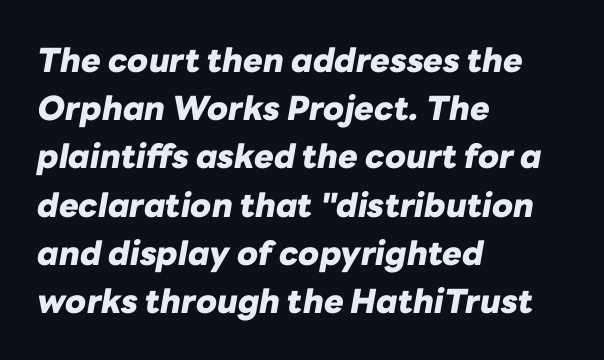
The image shows 33 px heavy type, italic (leaning right); set left-aligned, normal line spacing (1.46x), normal letter spacing, not underlined; low stroke contrast and a medium x-height.
